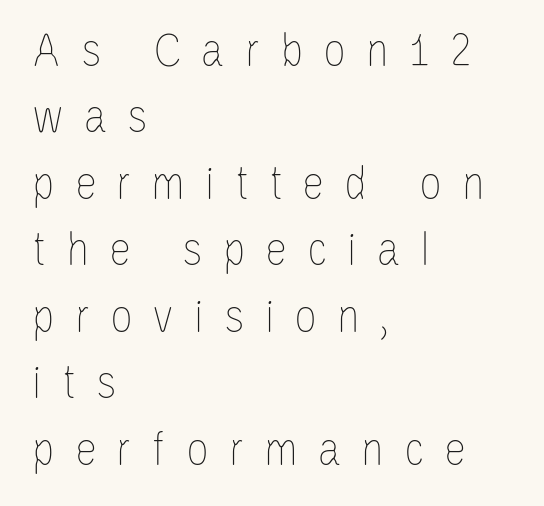
{"italic": "no", "bold": "no", "weight": "thin", "width": "condensed", "stroke_contrast": "low", "x_height": "large", "monospaced": "no", "underline": "no", "align": "left", "line_spacing": "normal", "line_spacing_ratio": 1.33, "letter_spacing": "wide", "letter_spacing_em": 0.4, "glyph_px": 50}
